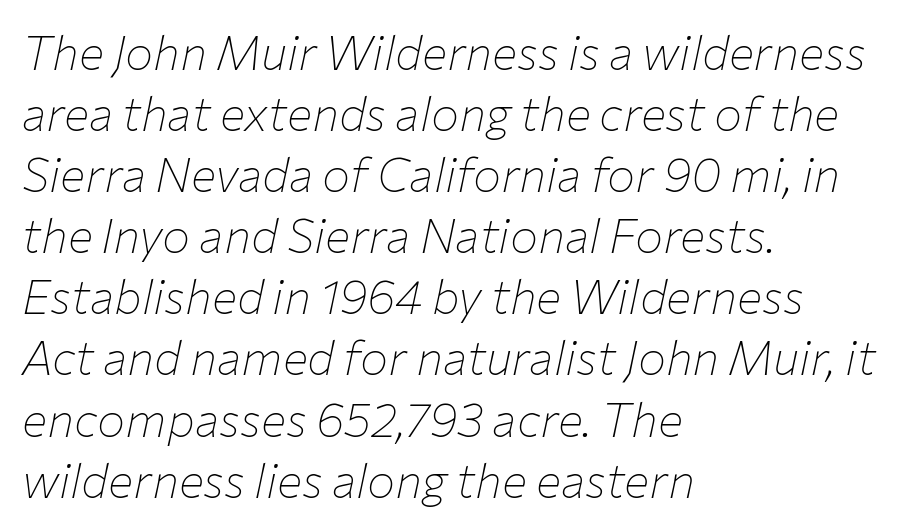
The image shows 47 px thin type, italic (leaning right); set left-aligned, normal line spacing (1.3x), normal letter spacing, not underlined; low stroke contrast and a medium x-height.
